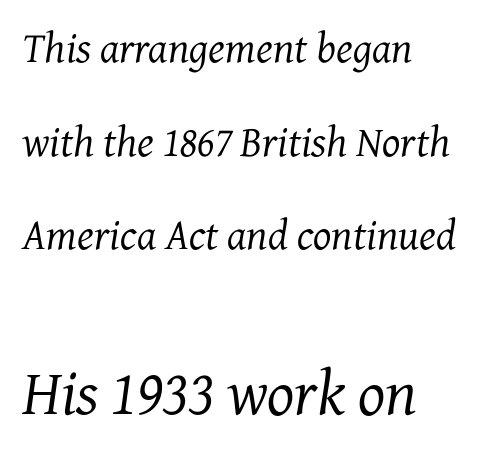
The image shows 64 px regular-weight serif type, italic (leaning right); set left-aligned, loose line spacing (2.18x), normal letter spacing, not underlined; the second (bottom) block is 1.49x larger; medium stroke contrast and a medium x-height.
